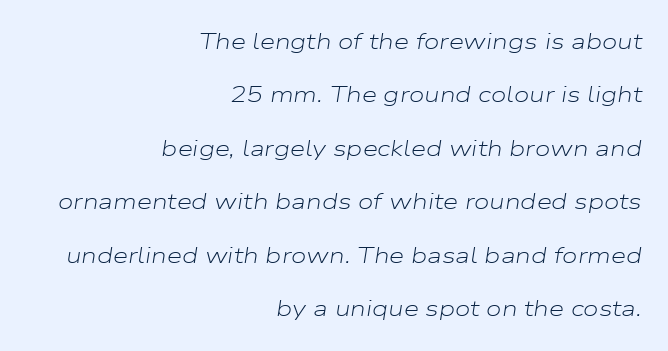
{"italic": "yes", "lean": "right", "slant_degrees": 9, "bold": "no", "underline": "no", "align": "right", "line_spacing": "loose", "line_spacing_ratio": 2.43, "letter_spacing": "normal", "letter_spacing_em": 0.0, "glyph_px": 22}
